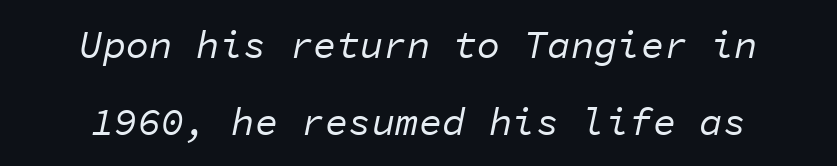
The image shows 39 px regular-weight type, italic (leaning right), monospaced; set centered, loose line spacing (1.98x), normal letter spacing, not underlined; low stroke contrast and a medium x-height.
